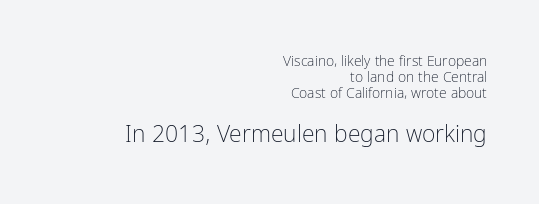
{"italic": "no", "bold": "no", "underline": "no", "align": "right", "line_spacing_ratio": 1.16, "letter_spacing": "normal", "letter_spacing_em": 0.0, "larger_block": "second", "size_ratio": 1.64, "glyph_px": 23}
